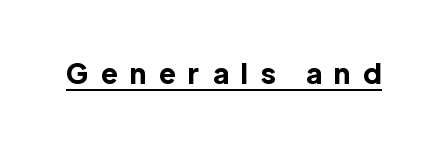
The image shows 28 px bold sans-serif type, upright; set unusually wide letter spacing (+0.46 em), underlined; a medium x-height.
